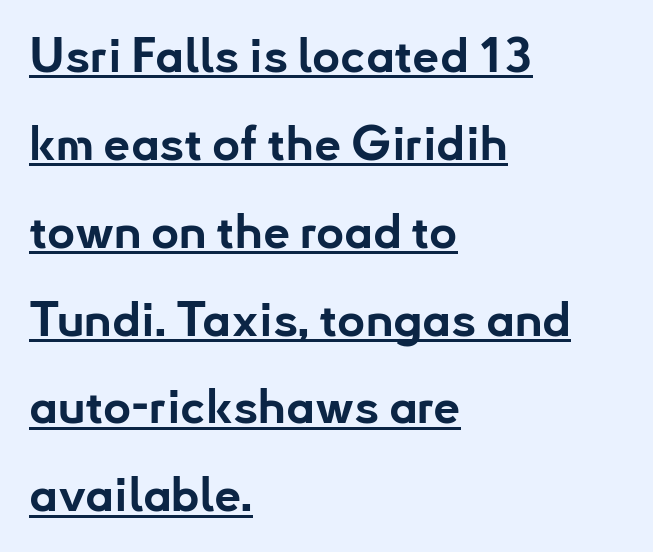
{"serif": "no", "italic": "no", "bold": "yes", "weight": "bold", "width": "normal", "stroke_contrast": "low", "x_height": "small", "monospaced": "no", "underline": "yes", "align": "left", "line_spacing_ratio": 1.83, "letter_spacing": "normal", "letter_spacing_em": 0.0, "glyph_px": 48}
